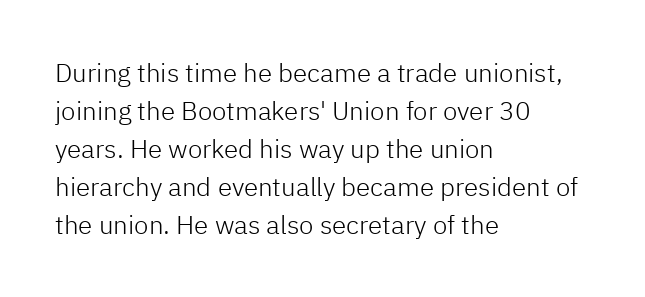
{"italic": "no", "bold": "no", "underline": "no", "align": "left", "line_spacing": "normal", "line_spacing_ratio": 1.46, "letter_spacing": "normal", "letter_spacing_em": 0.0, "glyph_px": 26}
